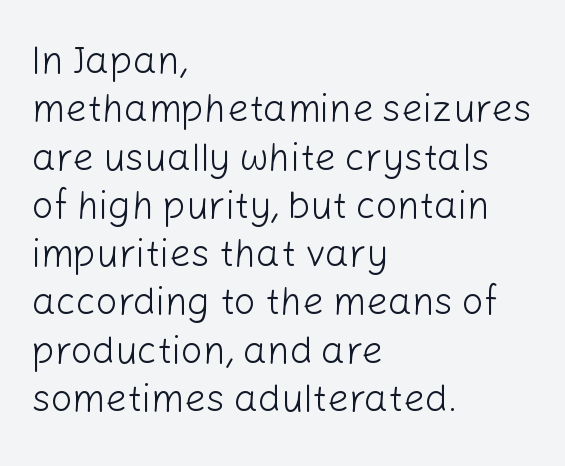
Q: Is the text bold? A: No.
Q: Is the text italic (slanted)? A: No, it is upright.
Q: Is the typeface a serif or a sans-serif typeface? A: Sans-serif.
Q: Is the text underlined? A: No.
Q: How is the paragraph aligned? A: Left-aligned.
Q: Is the spacing between letters normal or unusually wide? A: Normal.
Q: Is the spacing between lines tight, normal or loose? A: Normal.
Q: Width (condensed, normal, or wide)? A: Normal.
Q: Stroke contrast? A: Low.
Q: x-height? A: Medium.
Q: Monospaced? A: No.
